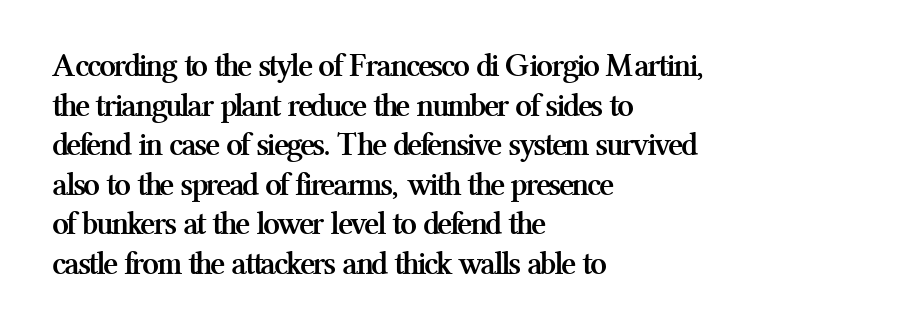
The image shows 33 px semibold serif type, upright; set left-aligned, line spacing 1.2x, normal letter spacing, not underlined; medium stroke contrast and a medium x-height.
